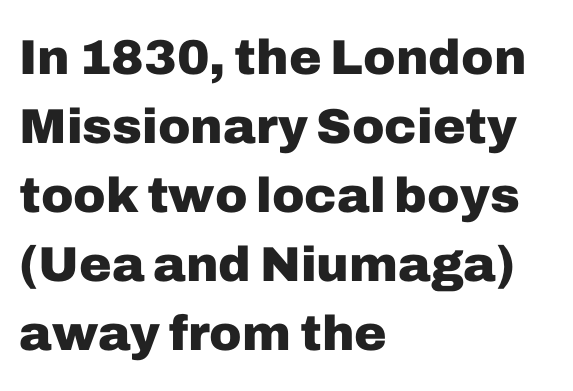
Q: Is the text bold? A: Yes.
Q: Is the text italic (slanted)? A: No, it is upright.
Q: Is the typeface a serif or a sans-serif typeface? A: Sans-serif.
Q: Is the text underlined? A: No.
Q: How is the paragraph aligned? A: Left-aligned.
Q: Is the spacing between letters normal or unusually wide? A: Normal.
Q: Is the spacing between lines tight, normal or loose? A: Normal.
Q: Width (condensed, normal, or wide)? A: Normal.
Q: Stroke contrast? A: Low.
Q: x-height? A: Medium.
Q: Monospaced? A: No.
